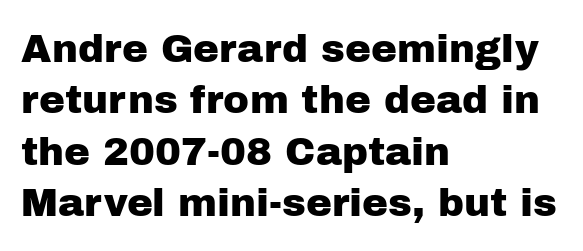
Q: Is the text italic (slanted)? A: No, it is upright.
Q: Is the typeface a serif or a sans-serif typeface? A: Sans-serif.
Q: Is the text underlined? A: No.
Q: How is the paragraph aligned? A: Left-aligned.
Q: Is the spacing between letters normal or unusually wide? A: Normal.
Q: Is the spacing between lines tight, normal or loose? A: Normal.
Q: Width (condensed, normal, or wide)? A: Normal.
Q: Stroke contrast? A: Low.
Q: x-height? A: Medium.
Q: Monospaced? A: No.
